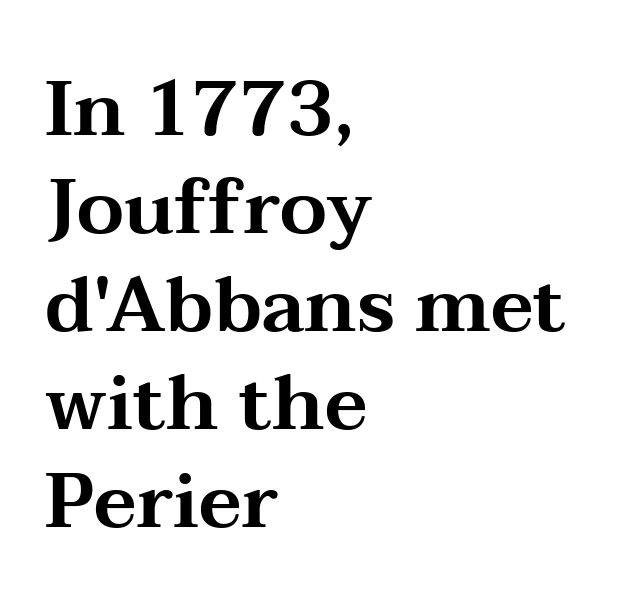
The image shows 76 px wide serif type, upright; set left-aligned, normal line spacing (1.29x), normal letter spacing, not underlined; medium stroke contrast and a medium x-height.
